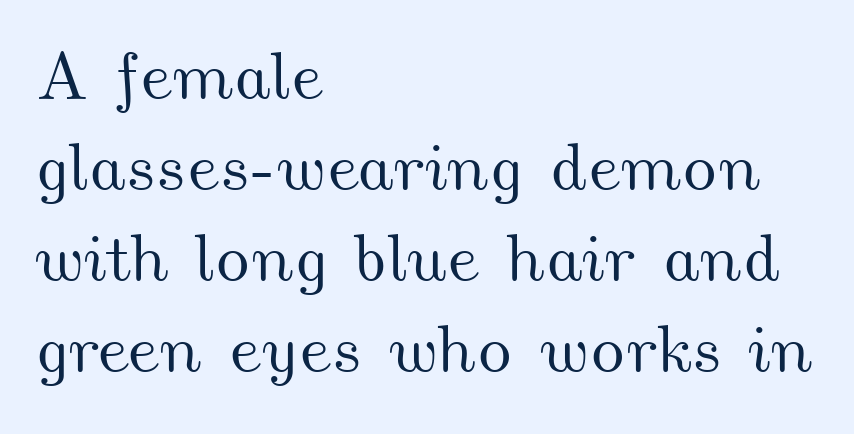
{"width": "wide", "stroke_contrast": "medium", "x_height": "small", "monospaced": "no", "underline": "no", "align": "left", "line_spacing": "normal", "line_spacing_ratio": 1.34, "letter_spacing": "normal", "letter_spacing_em": 0.0, "glyph_px": 68}
